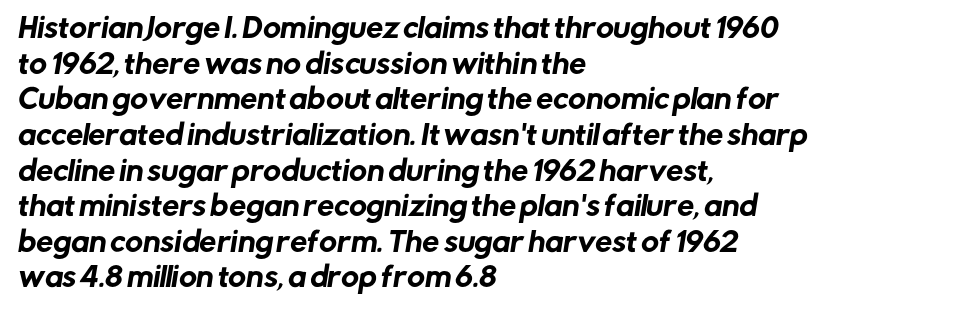
Q: Is the text underlined? A: No.
Q: How is the paragraph aligned? A: Left-aligned.
Q: Is the spacing between letters normal or unusually wide? A: Normal.
Q: Is the spacing between lines tight, normal or loose? A: Normal.
